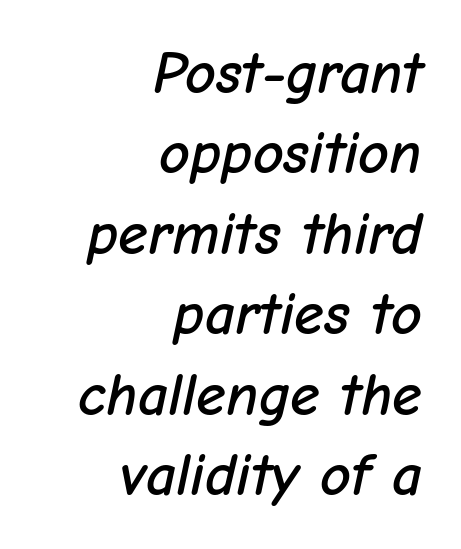
The image shows 60 px text type, italic (leaning right); set right-aligned, normal line spacing (1.34x), normal letter spacing, not underlined; low stroke contrast and a medium x-height.
